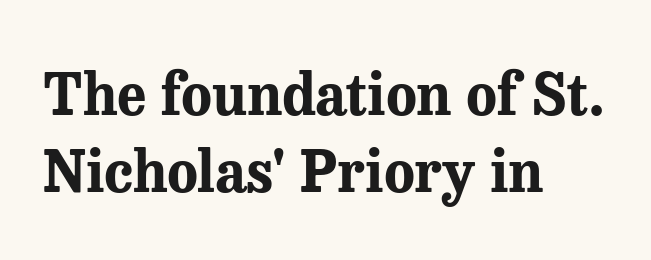
{"serif": "yes", "italic": "no", "bold": "yes", "weight": "bold", "width": "normal", "stroke_contrast": "medium", "x_height": "medium", "monospaced": "no", "underline": "no", "align": "left", "line_spacing": "normal", "line_spacing_ratio": 1.35, "letter_spacing": "normal", "letter_spacing_em": 0.0, "glyph_px": 57}
